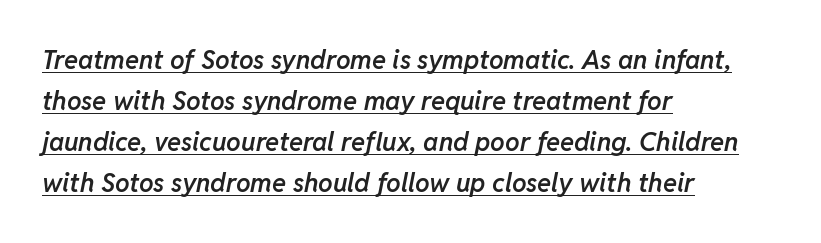
Q: Is the text bold? A: Semi-bold.
Q: Is the text italic (slanted)? A: Yes, it leans right by about 11 degrees.
Q: Is the text underlined? A: Yes.
Q: How is the paragraph aligned? A: Left-aligned.
Q: Is the spacing between letters normal or unusually wide? A: Normal.
Q: Is the spacing between lines tight, normal or loose? A: Normal.
